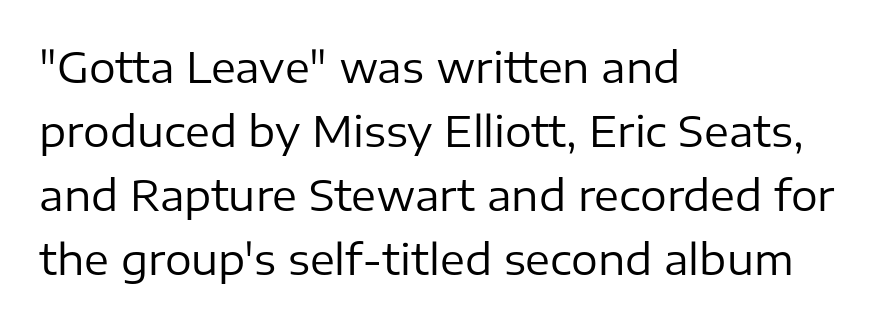
{"serif": "no", "italic": "no", "bold": "no", "weight": "regular", "width": "normal", "stroke_contrast": "low", "x_height": "medium", "monospaced": "no", "underline": "no", "align": "left", "line_spacing": "normal", "line_spacing_ratio": 1.52, "letter_spacing": "normal", "letter_spacing_em": 0.0, "glyph_px": 42}
